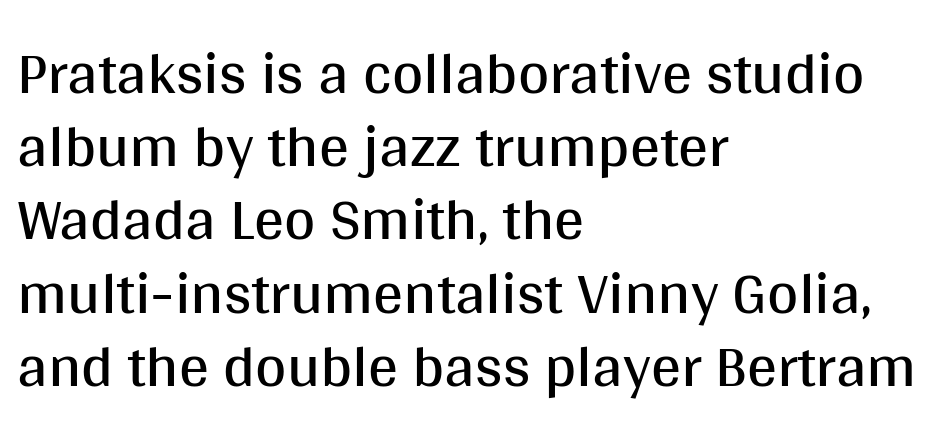
The image shows 60 px regular-weight sans-serif type, upright; set left-aligned, line spacing 1.22x, normal letter spacing, not underlined; medium stroke contrast and a large x-height.
